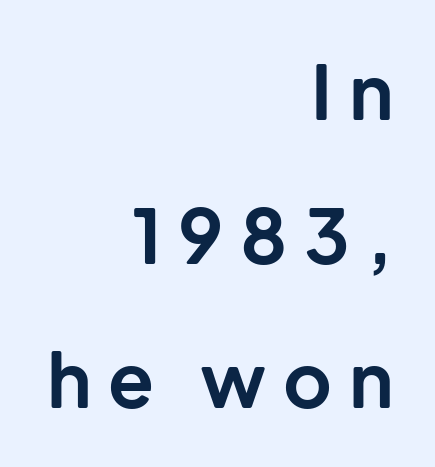
The rendering uses a large line-height, opening up the rows. Grotesque or geometric, the face here clearly has no serifs. Rendered with straight, roman letterforms. The passage shown is typed in a proportional face where columns would drift. In CSS terms this would be text-align: right. The horizontal fit of the characters is loose and conspicuously gappy.
